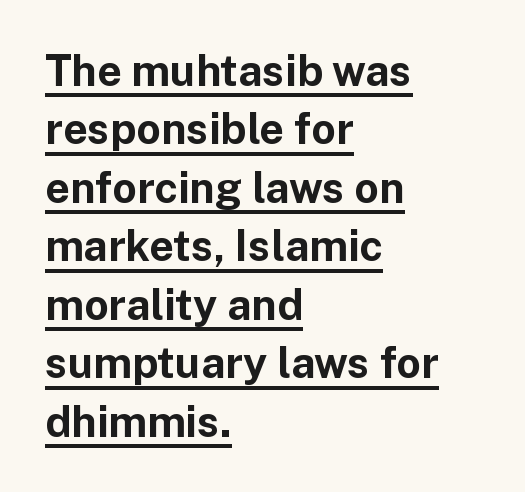
Q: Is the text bold? A: Yes.
Q: Is the text italic (slanted)? A: No, it is upright.
Q: Is the typeface a serif or a sans-serif typeface? A: Sans-serif.
Q: Is the text underlined? A: Yes.
Q: How is the paragraph aligned? A: Left-aligned.
Q: Is the spacing between letters normal or unusually wide? A: Normal.
Q: Is the spacing between lines tight, normal or loose? A: Normal.
Q: Width (condensed, normal, or wide)? A: Normal.
Q: Stroke contrast? A: Low.
Q: x-height? A: Medium.
Q: Monospaced? A: No.
